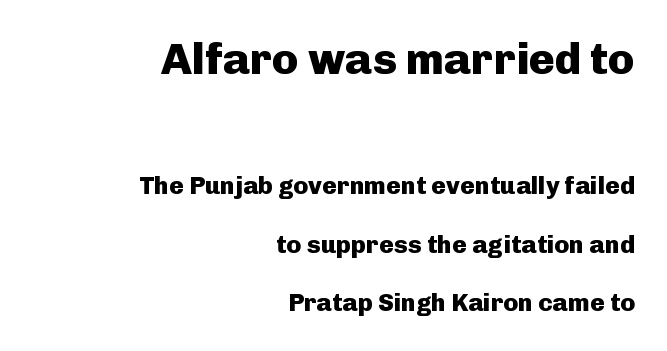
The image shows 44 px heavy sans-serif type, upright; set right-aligned, loose line spacing (2.34x), normal letter spacing, not underlined; the first (top) block is 1.76x larger; low stroke contrast and a medium x-height.
